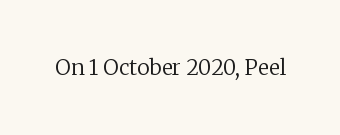
Q: Is the text bold? A: No.
Q: Is the text italic (slanted)? A: No, it is upright.
Q: Is the text underlined? A: No.
Q: Is the spacing between letters normal or unusually wide? A: Normal.
